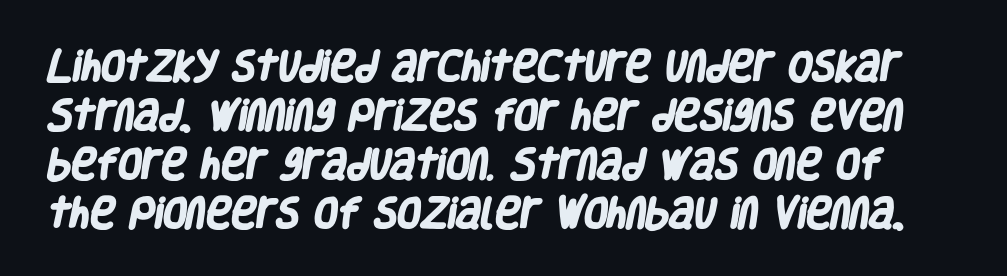
{"serif": "no", "bold": "yes", "weight": "heavy", "width": "condensed", "stroke_contrast": "low", "x_height": "large", "monospaced": "no", "underline": "no", "line_spacing": "normal", "line_spacing_ratio": 1.44, "letter_spacing": "normal", "letter_spacing_em": 0.0, "glyph_px": 34}
